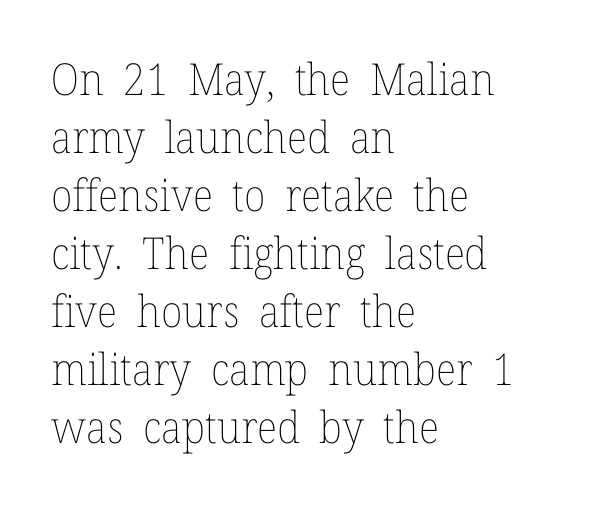
The image shows 44 px thin type, upright; set left-aligned, normal line spacing (1.32x), normal letter spacing, not underlined; low stroke contrast and a medium x-height.
